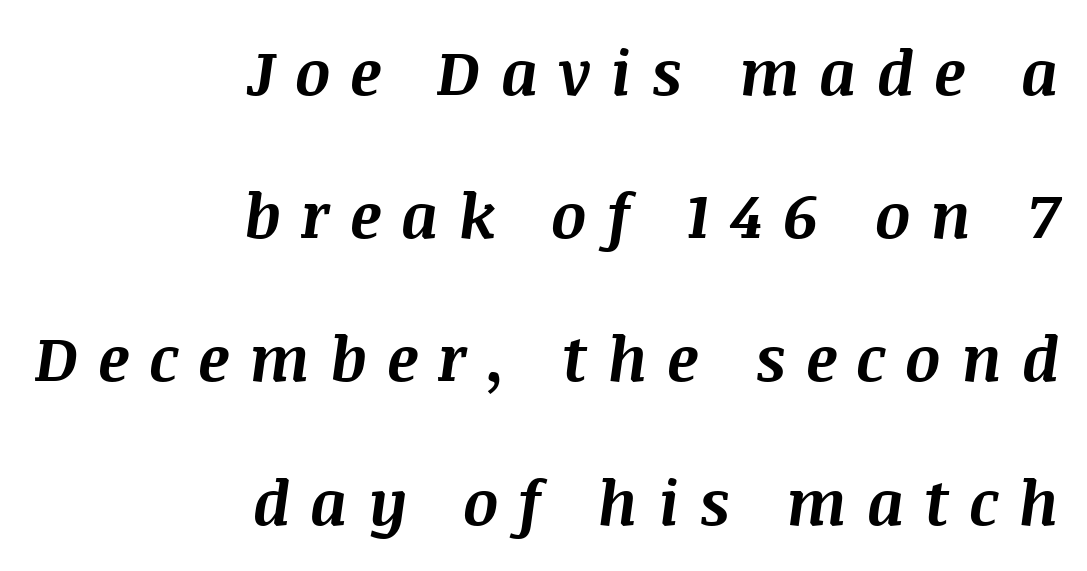
Q: Is the text bold? A: Yes.
Q: Is the text italic (slanted)? A: Yes, it leans right by about 8 degrees.
Q: Is the text underlined? A: No.
Q: How is the paragraph aligned? A: Right-aligned.
Q: Is the spacing between letters normal or unusually wide? A: Unusually wide.
Q: Is the spacing between lines tight, normal or loose? A: Loose.
Q: Width (condensed, normal, or wide)? A: Normal.
Q: Stroke contrast? A: Medium.
Q: x-height? A: Large.
Q: Monospaced? A: No.
